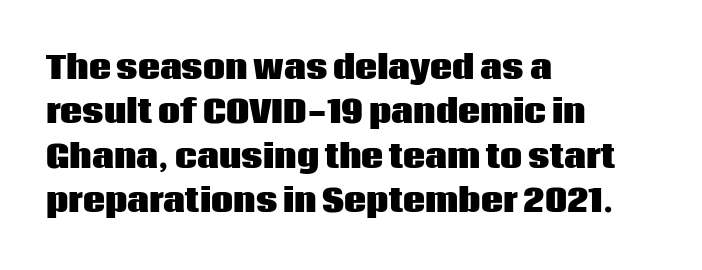
The image shows 31 px heavy sans-serif type, upright; set left-aligned, normal line spacing (1.43x), normal letter spacing, not underlined; low stroke contrast and a large x-height.
